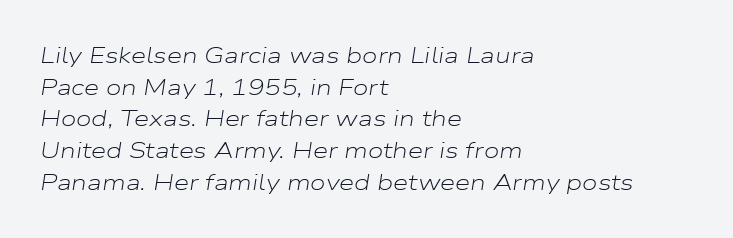
The image shows 22 px text type, italic (leaning right); set left-aligned, normal line spacing (1.44x), normal letter spacing, not underlined.
